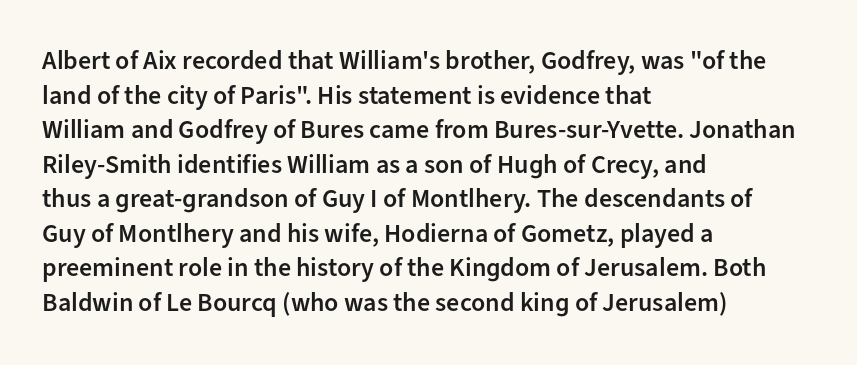
{"italic": "no", "bold": "semi", "underline": "no", "align": "left", "line_spacing": "normal", "line_spacing_ratio": 1.33, "letter_spacing": "normal", "letter_spacing_em": 0.0, "glyph_px": 26}
